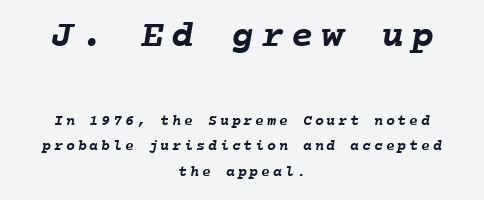
Q: Is the text bold? A: Yes.
Q: Is the text underlined? A: No.
Q: How is the paragraph aligned? A: Centered.
Q: Is the spacing between lines tight, normal or loose? A: Normal.
Q: Which block of text is set in a larger size, the first (top) or the second (bottom)? A: The first (top) one.
Q: Width (condensed, normal, or wide)? A: Normal.
Q: Stroke contrast? A: Low.
Q: x-height? A: Medium.
Q: Monospaced? A: Yes.
